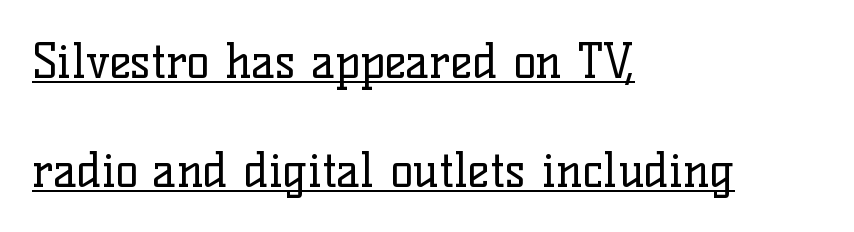
{"serif": "yes", "italic": "no", "bold": "no", "weight": "regular", "width": "normal", "stroke_contrast": "low", "x_height": "medium", "monospaced": "no", "underline": "yes", "align": "left", "line_spacing": "loose", "line_spacing_ratio": 2.32, "letter_spacing": "normal", "letter_spacing_em": 0.0, "glyph_px": 47}
